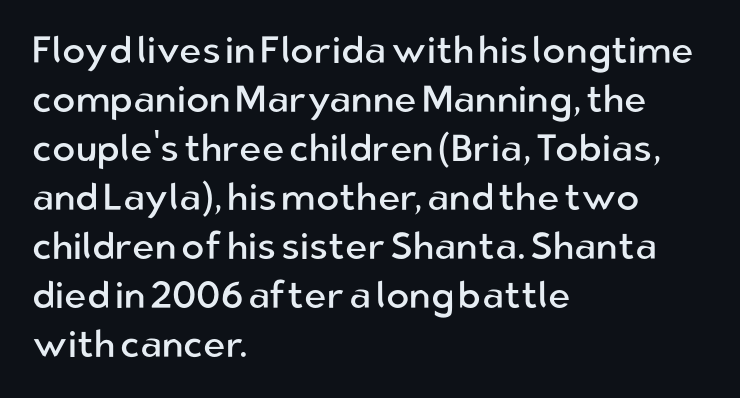
The image shows 38 px regular-weight sans-serif type, upright; set left-aligned, normal line spacing (1.29x), normal letter spacing, not underlined; low stroke contrast and a medium x-height.
